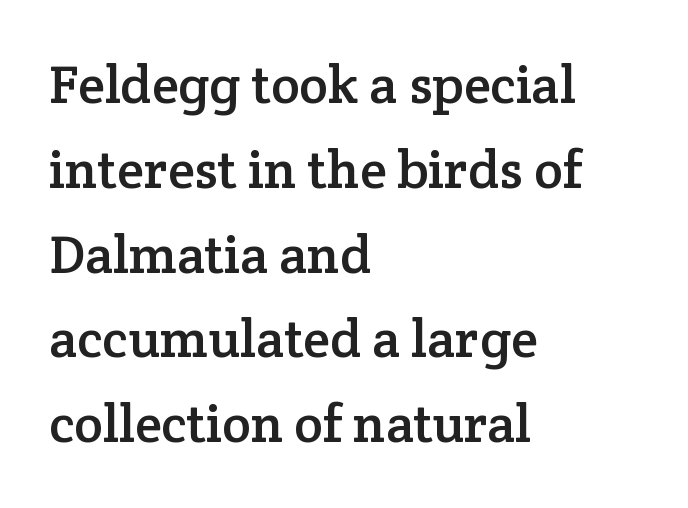
{"serif": "yes", "italic": "no", "width": "normal", "stroke_contrast": "low", "x_height": "medium", "monospaced": "no", "underline": "no", "align": "left", "line_spacing": "normal", "line_spacing_ratio": 1.57, "letter_spacing": "normal", "letter_spacing_em": 0.0, "glyph_px": 54}
